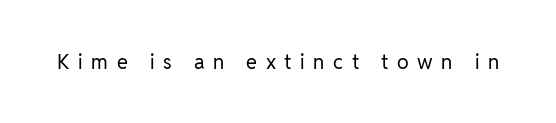
The image shows 20 px text type, upright; set unusually wide letter spacing (+0.43 em), not underlined.
